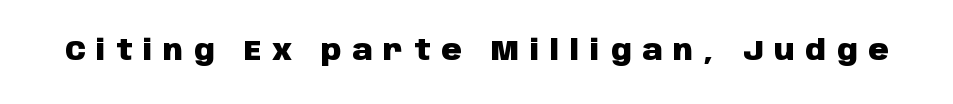
The image shows 28 px heavy sans-serif type, upright; set unusually wide letter spacing (+0.39 em), not underlined; low stroke contrast and a large x-height.
